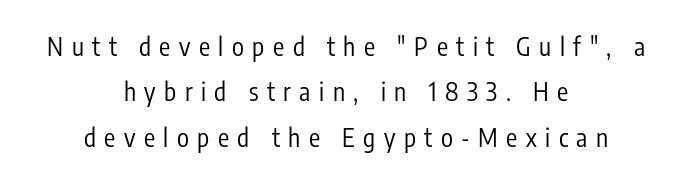
Q: Is the text bold? A: No.
Q: Is the text italic (slanted)? A: No, it is upright.
Q: Is the text underlined? A: No.
Q: How is the paragraph aligned? A: Centered.
Q: Is the spacing between letters normal or unusually wide? A: Unusually wide.
